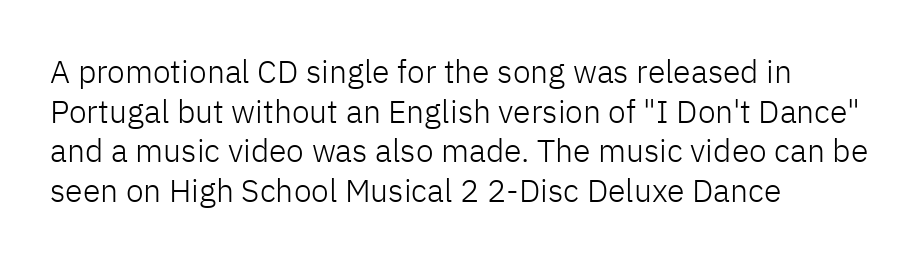
{"serif": "no", "italic": "no", "bold": "no", "weight": "light", "width": "normal", "stroke_contrast": "low", "x_height": "medium", "monospaced": "no", "underline": "no", "align": "left", "line_spacing_ratio": 1.24, "letter_spacing": "normal", "letter_spacing_em": 0.0, "glyph_px": 32}
